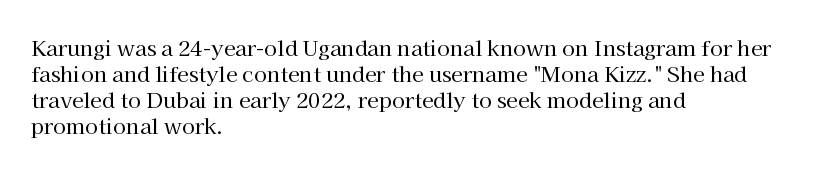
The image shows 21 px text type, upright; set left-aligned, line spacing 1.24x, normal letter spacing, not underlined.
